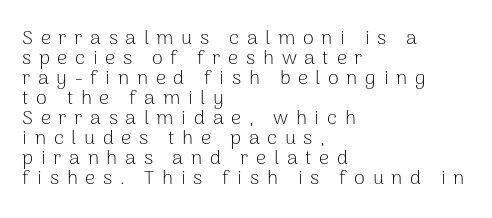
Q: Is the text bold? A: No.
Q: Is the text italic (slanted)? A: No, it is upright.
Q: Is the text underlined? A: No.
Q: How is the paragraph aligned? A: Left-aligned.
Q: Is the spacing between letters normal or unusually wide? A: Unusually wide.
Q: Is the spacing between lines tight, normal or loose? A: Tight.
